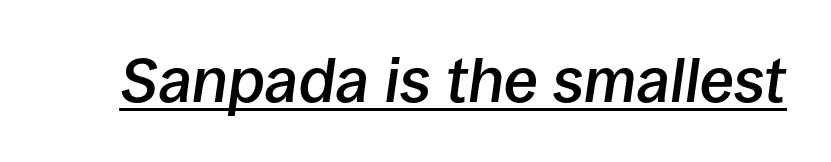
Looks like someone drew a line under every word here. Observe the ordinary spacing: letters are neighbours, not strangers. Spacing verdict: proportional, widths tailored to each character. The whole block is typeset with a tilt.
